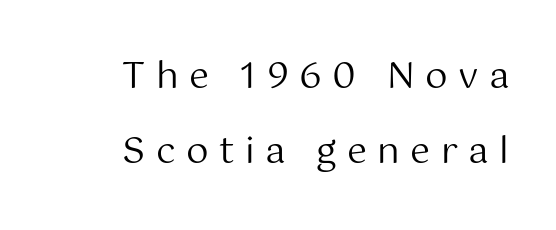
{"serif": "no", "italic": "no", "bold": "no", "weight": "regular", "width": "normal", "stroke_contrast": "medium", "x_height": "medium", "monospaced": "no", "underline": "no", "align": "right", "line_spacing": "loose", "line_spacing_ratio": 2.08, "letter_spacing": "wide", "letter_spacing_em": 0.29, "glyph_px": 36}
